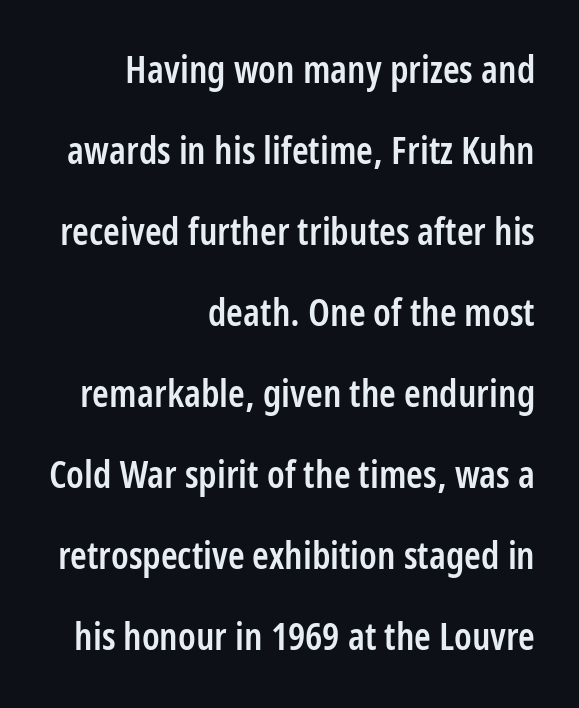
{"serif": "no", "italic": "no", "bold": "semi", "weight": "semibold", "width": "condensed", "stroke_contrast": "low", "x_height": "medium", "monospaced": "no", "underline": "no", "align": "right", "line_spacing": "loose", "line_spacing_ratio": 2.13, "letter_spacing": "normal", "letter_spacing_em": 0.0, "glyph_px": 38}
